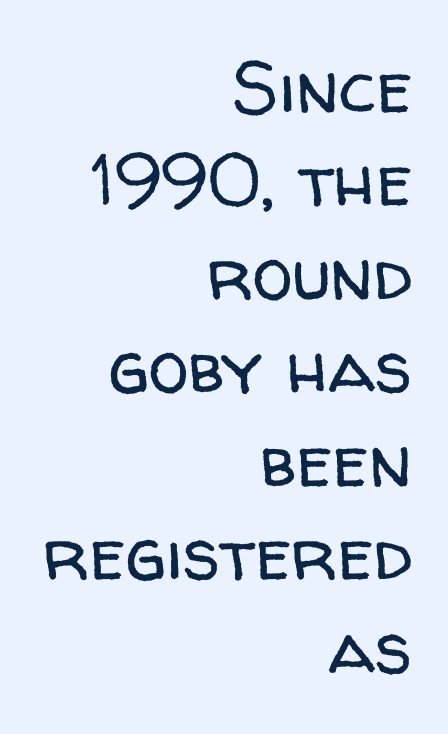
The image shows 73 px regular-weight sans-serif type, upright; set right-aligned, normal line spacing (1.28x), normal letter spacing, not underlined; low stroke contrast and a medium x-height.
